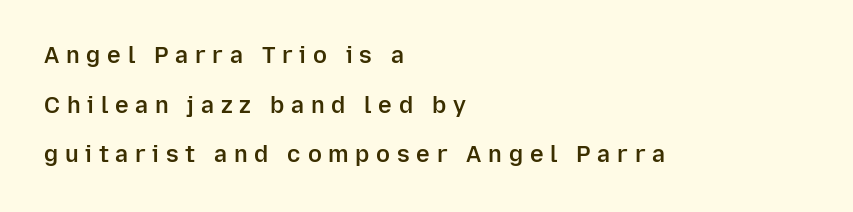
The image shows 23 px text type, upright; set left-aligned, loose line spacing (2.16x), unusually wide letter spacing (+0.29 em), not underlined.
